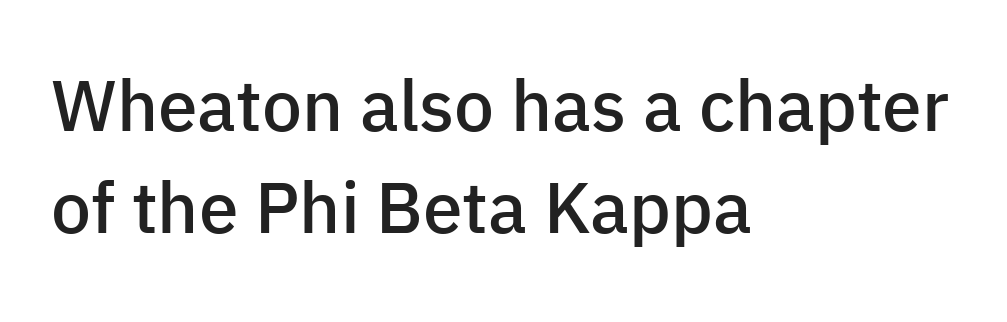
Reading down the column, the eye jumps a familiar distance to each next line. Upright lettering throughout. The rendering shows plain stroke endings on the letterforms — a sans-serif design. Each word holds together tightly as a unit, with standard inter-letter gaps.
